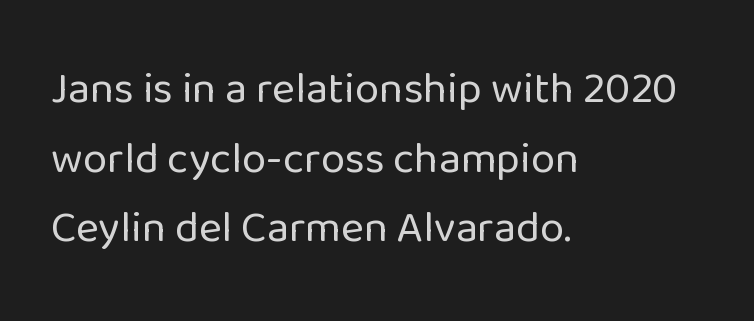
{"serif": "no", "italic": "no", "bold": "no", "weight": "regular", "width": "normal", "stroke_contrast": "low", "x_height": "medium", "monospaced": "no", "underline": "no", "align": "left", "line_spacing": "normal", "line_spacing_ratio": 1.58, "letter_spacing": "normal", "letter_spacing_em": 0.0, "glyph_px": 44}
